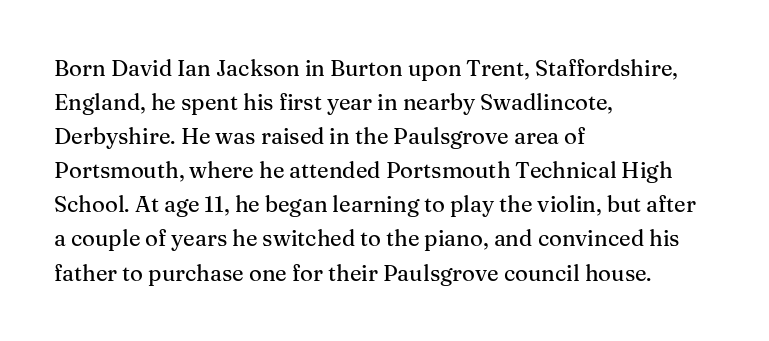
The image shows 22 px text type, upright; set left-aligned, normal line spacing (1.55x), normal letter spacing, not underlined.
